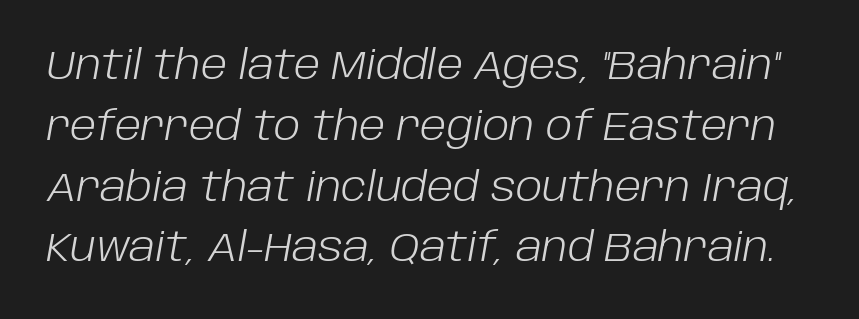
{"italic": "yes", "lean": "right", "slant_degrees": 10, "bold": "no", "weight": "light", "width": "normal", "stroke_contrast": "low", "x_height": "large", "monospaced": "no", "underline": "no", "line_spacing": "normal", "line_spacing_ratio": 1.52, "letter_spacing": "normal", "letter_spacing_em": 0.0, "glyph_px": 40}
